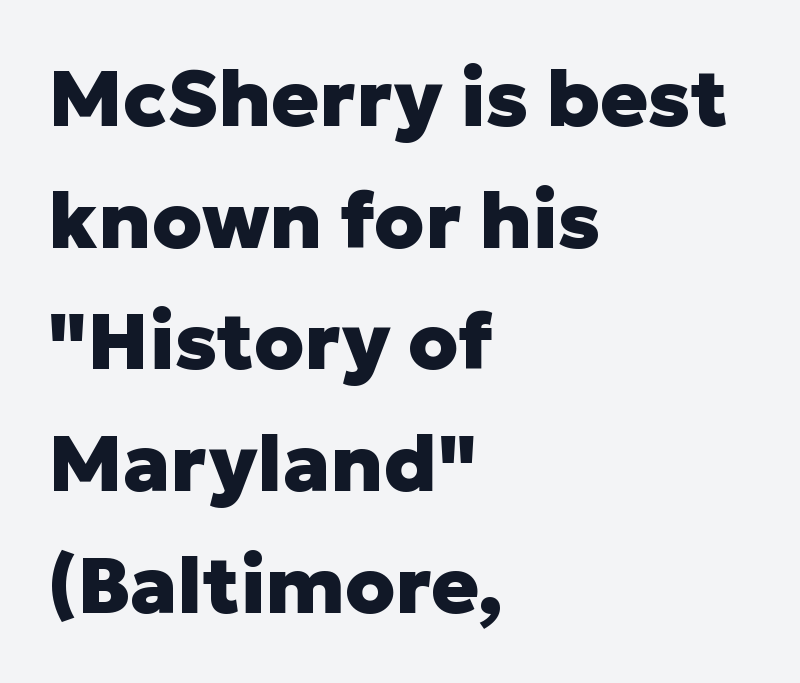
{"serif": "no", "italic": "no", "bold": "yes", "weight": "heavy", "width": "normal", "stroke_contrast": "low", "x_height": "medium", "monospaced": "no", "underline": "no", "align": "left", "line_spacing": "normal", "line_spacing_ratio": 1.54, "letter_spacing": "normal", "letter_spacing_em": 0.0, "glyph_px": 79}
